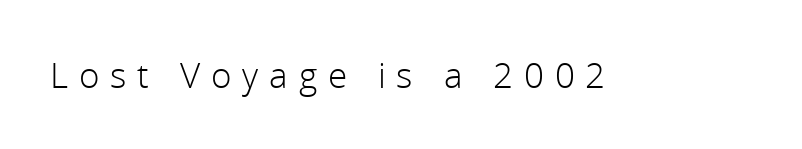
The image shows 35 px light sans-serif type, upright; set unusually wide letter spacing (+0.31 em), not underlined; a medium x-height.
